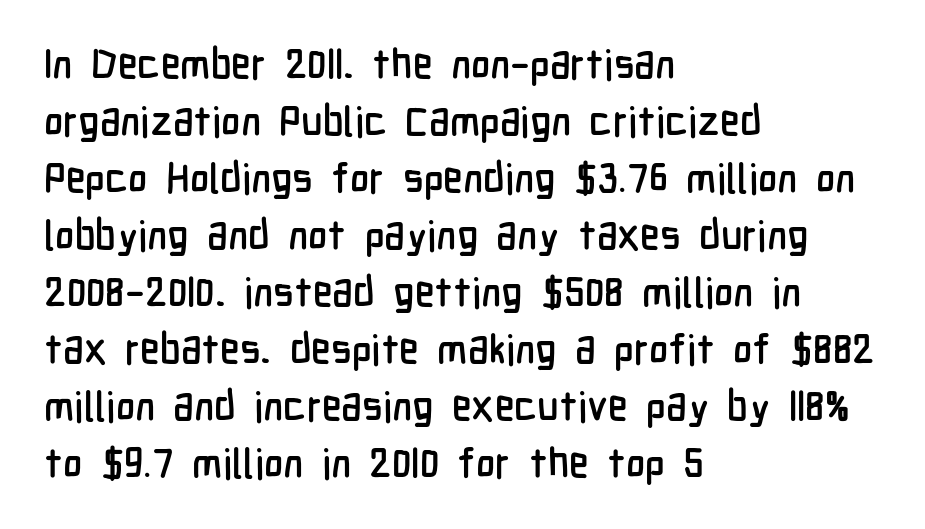
Characters follow at the spacing the type designer built in. The zone under the glyphs is completely vacant. The lettering stays uniformly vertical, giving the passage a roman look. The rendering anchors every line to the left-hand side. The rows are spaced the way most documents space them.
